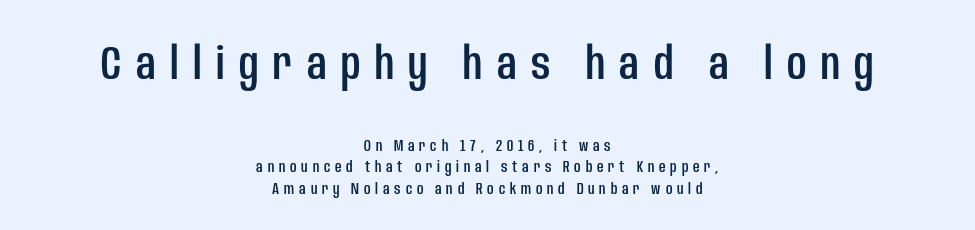
The lettering holds an erect, upright posture throughout. Does extra space separate the letters? Yes, quite a lot of it. The face used here is a sans, in the tradition of grotesques and geometrics. How would I describe the line gaps? Plain and ordinary. The passage shown is typed in a proportional face where columns would drift.
